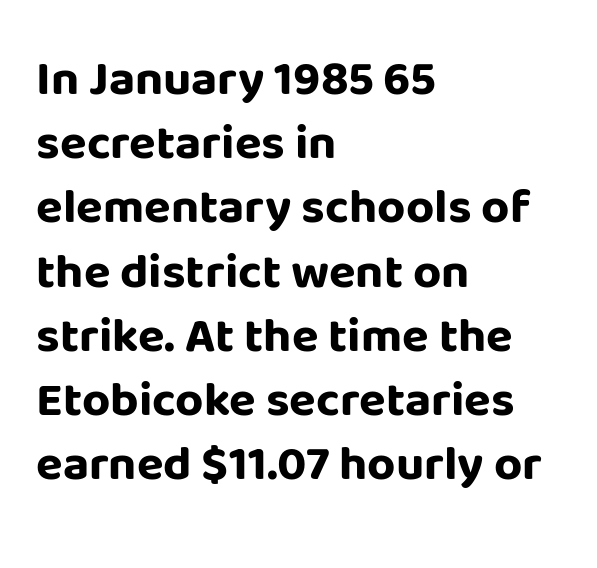
Q: Is the text bold? A: Yes.
Q: Is the text italic (slanted)? A: No, it is upright.
Q: Is the typeface a serif or a sans-serif typeface? A: Sans-serif.
Q: Is the text underlined? A: No.
Q: How is the paragraph aligned? A: Left-aligned.
Q: Is the spacing between letters normal or unusually wide? A: Normal.
Q: Is the spacing between lines tight, normal or loose? A: Normal.
Q: Width (condensed, normal, or wide)? A: Normal.
Q: Stroke contrast? A: Low.
Q: x-height? A: Large.
Q: Monospaced? A: No.
